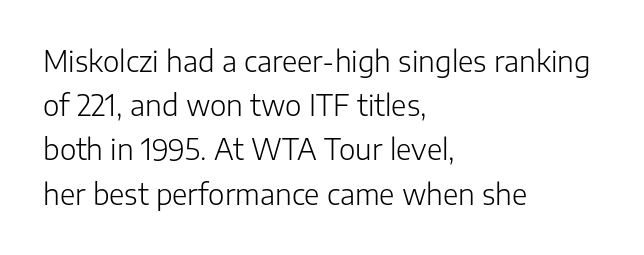
The image shows 28 px light sans-serif type, upright; set left-aligned, normal line spacing (1.58x), normal letter spacing, not underlined; low stroke contrast and a medium x-height.
